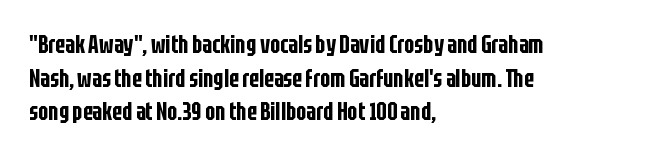
Leading matches the norm, producing a regular column. Every stem runs plumb, perpendicular to the baseline. Underline: absent. In CSS terms this would be text-align: left. Here the glyphs are tracked normally, forming tight word shapes.
